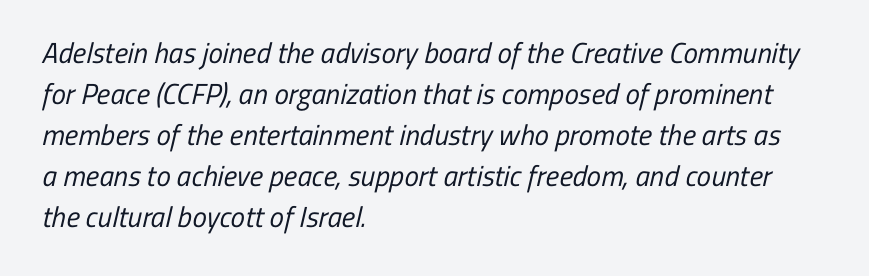
{"serif": "no", "bold": "no", "weight": "regular", "width": "condensed", "stroke_contrast": "low", "x_height": "medium", "monospaced": "no", "underline": "no", "align": "left", "line_spacing": "normal", "line_spacing_ratio": 1.41, "letter_spacing": "normal", "letter_spacing_em": 0.0, "glyph_px": 29}
